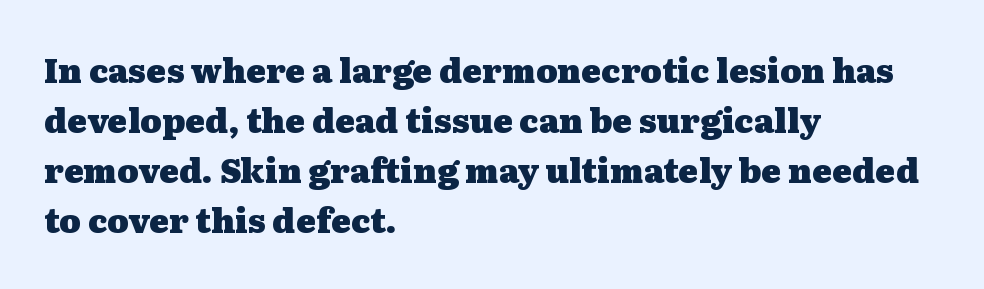
Q: Is the text bold? A: Yes.
Q: Is the text italic (slanted)? A: No, it is upright.
Q: Is the typeface a serif or a sans-serif typeface? A: Serif.
Q: Is the text underlined? A: No.
Q: How is the paragraph aligned? A: Left-aligned.
Q: Is the spacing between letters normal or unusually wide? A: Normal.
Q: Is the spacing between lines tight, normal or loose? A: Normal.
Q: Width (condensed, normal, or wide)? A: Wide.
Q: Stroke contrast? A: Medium.
Q: x-height? A: Medium.
Q: Monospaced? A: No.
